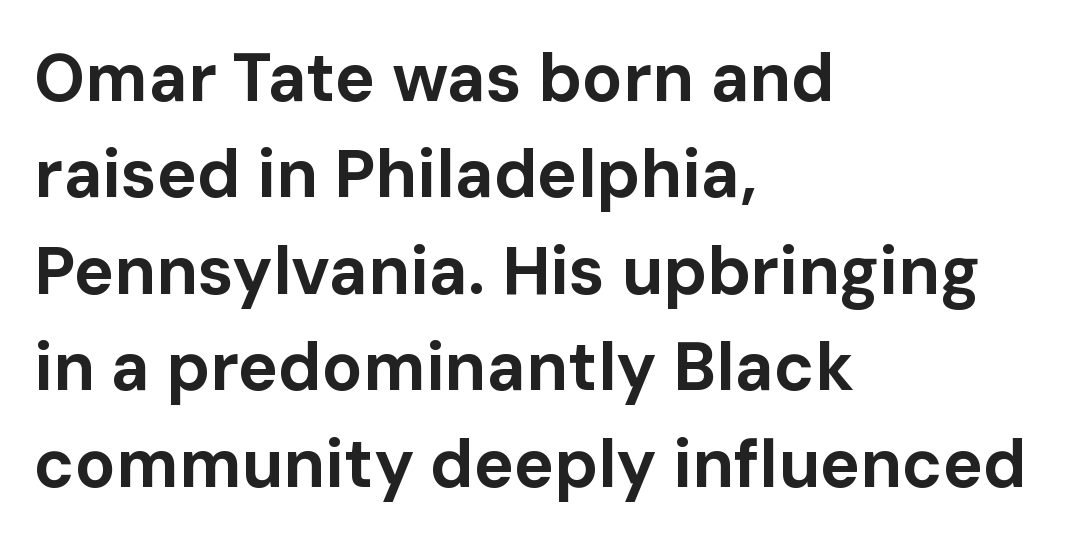
Q: Is the text bold? A: Yes.
Q: Is the text italic (slanted)? A: No, it is upright.
Q: Is the typeface a serif or a sans-serif typeface? A: Sans-serif.
Q: Is the text underlined? A: No.
Q: How is the paragraph aligned? A: Left-aligned.
Q: Is the spacing between letters normal or unusually wide? A: Normal.
Q: Is the spacing between lines tight, normal or loose? A: Normal.
Q: Width (condensed, normal, or wide)? A: Normal.
Q: Stroke contrast? A: Low.
Q: x-height? A: Medium.
Q: Monospaced? A: No.
